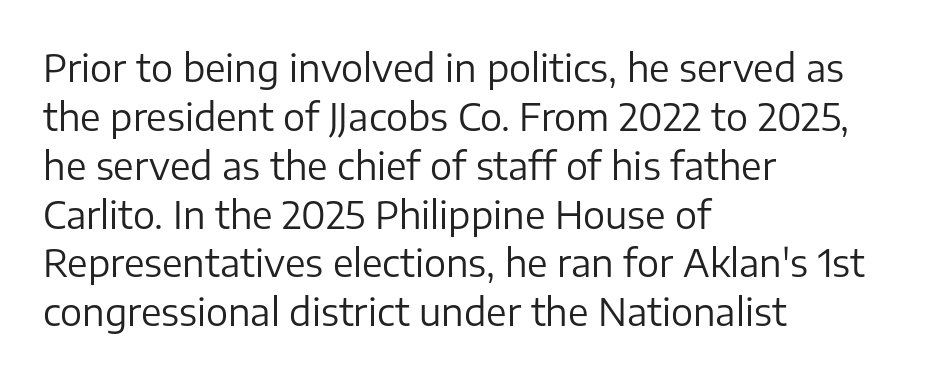
The type is set solid horizontally, with unmodified tracking. The words here are not underlined. A typesetter would call this leading conventional body-copy spacing. No heavy texture on the line: the type isn't bold. These lines are rendered in a variable-pitch font. Typographically, this falls in the sans-serif category.
